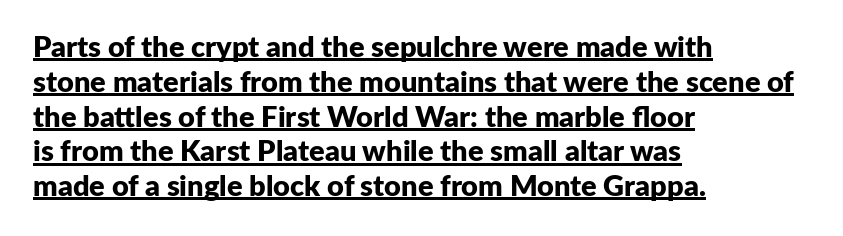
Is there any slant? The stems are plumb. Examine the stroke ends and you'll find no serifs. Does a line run under the words? Yes, clearly. In CSS terms this would be text-align: left.
